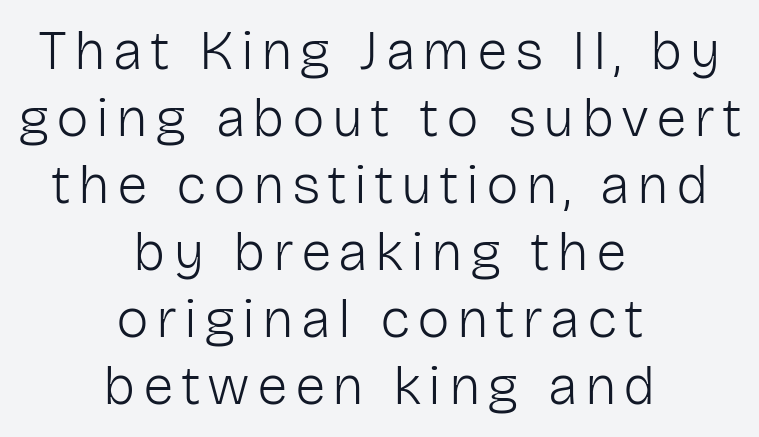
Q: Is the text bold? A: No.
Q: Is the text italic (slanted)? A: No, it is upright.
Q: Is the typeface a serif or a sans-serif typeface? A: Sans-serif.
Q: Is the text underlined? A: No.
Q: How is the paragraph aligned? A: Centered.
Q: Width (condensed, normal, or wide)? A: Normal.
Q: Stroke contrast? A: Low.
Q: x-height? A: Medium.
Q: Monospaced? A: No.
